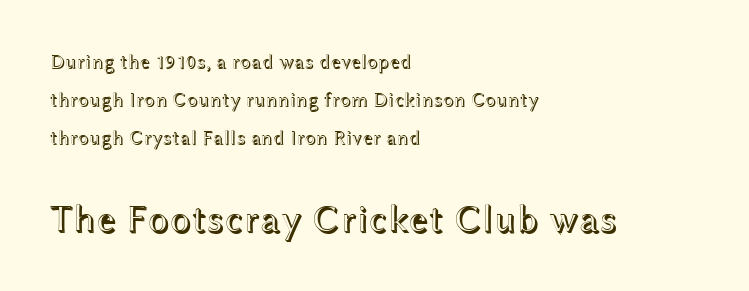
Q: Is the text italic (slanted)? A: No, it is upright.
Q: Is the text underlined? A: No.
Q: How is the paragraph aligned? A: Left-aligned.
Q: Is the spacing between letters normal or unusually wide? A: Normal.
Q: Is the spacing between lines tight, normal or loose? A: Loose.
Q: Which block of text is set in a larger size, the first (top) or the second (bottom)? A: The second (bottom) one.
Q: Width (condensed, normal, or wide)? A: Wide.
Q: x-height? A: Medium.
Q: Monospaced? A: No.
